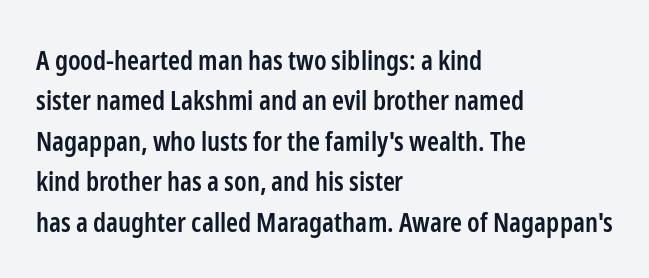
The image shows 27 px text type, upright; set left-aligned, normal line spacing (1.5x), normal letter spacing, not underlined.
